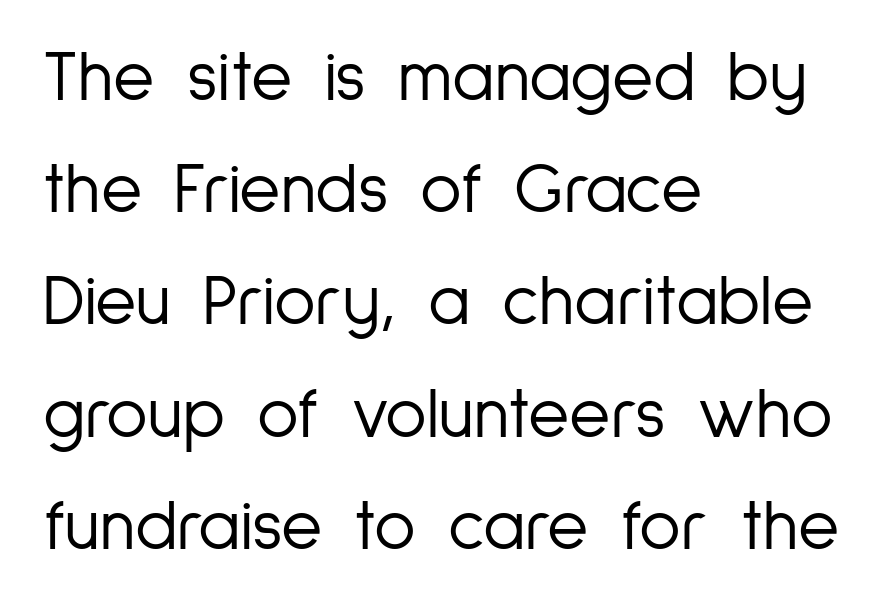
Q: Is the text bold? A: No.
Q: Is the text italic (slanted)? A: No, it is upright.
Q: Is the typeface a serif or a sans-serif typeface? A: Sans-serif.
Q: Is the text underlined? A: No.
Q: How is the paragraph aligned? A: Left-aligned.
Q: Is the spacing between letters normal or unusually wide? A: Normal.
Q: Is the spacing between lines tight, normal or loose? A: Normal.
Q: Width (condensed, normal, or wide)? A: Condensed.
Q: Stroke contrast? A: Low.
Q: x-height? A: Medium.
Q: Monospaced? A: No.
